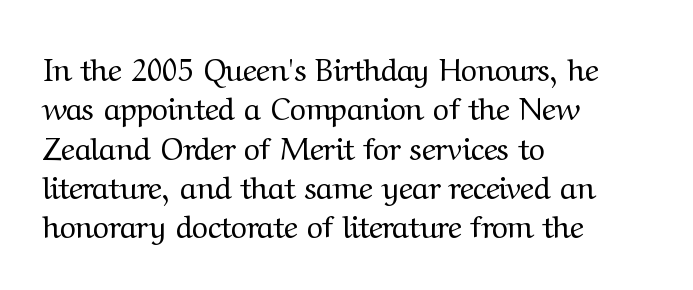
Q: Is the text bold? A: No.
Q: Is the text italic (slanted)? A: No, it is upright.
Q: Is the typeface a serif or a sans-serif typeface? A: Serif.
Q: Is the text underlined? A: No.
Q: How is the paragraph aligned? A: Left-aligned.
Q: Is the spacing between letters normal or unusually wide? A: Normal.
Q: Is the spacing between lines tight, normal or loose? A: Normal.
Q: Width (condensed, normal, or wide)? A: Normal.
Q: Stroke contrast? A: Medium.
Q: x-height? A: Medium.
Q: Monospaced? A: No.
